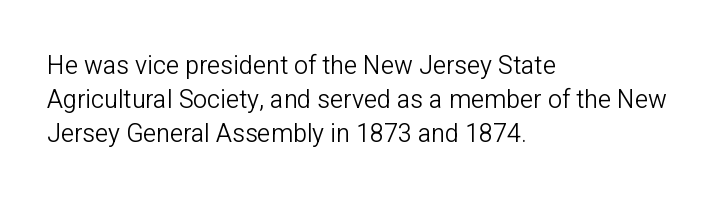
Q: Is the text bold? A: No.
Q: Is the text italic (slanted)? A: No, it is upright.
Q: Is the text underlined? A: No.
Q: How is the paragraph aligned? A: Left-aligned.
Q: Is the spacing between letters normal or unusually wide? A: Normal.
Q: Is the spacing between lines tight, normal or loose? A: Normal.
